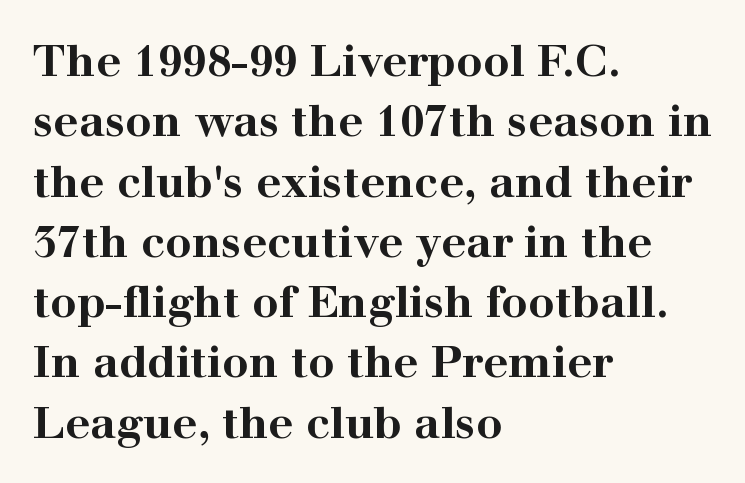
{"serif": "yes", "italic": "no", "bold": "yes", "weight": "bold", "width": "wide", "stroke_contrast": "high", "x_height": "medium", "monospaced": "no", "underline": "no", "align": "left", "line_spacing": "normal", "line_spacing_ratio": 1.37, "letter_spacing": "normal", "letter_spacing_em": 0.0, "glyph_px": 44}
